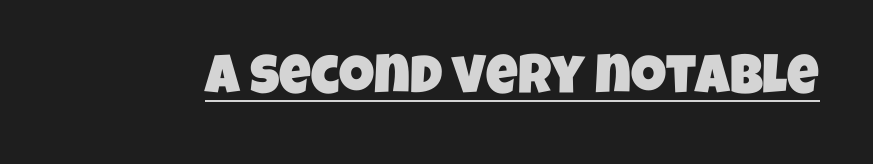
The image shows 55 px condensed sans-serif type; set normal letter spacing, underlined; low stroke contrast and a large x-height.
